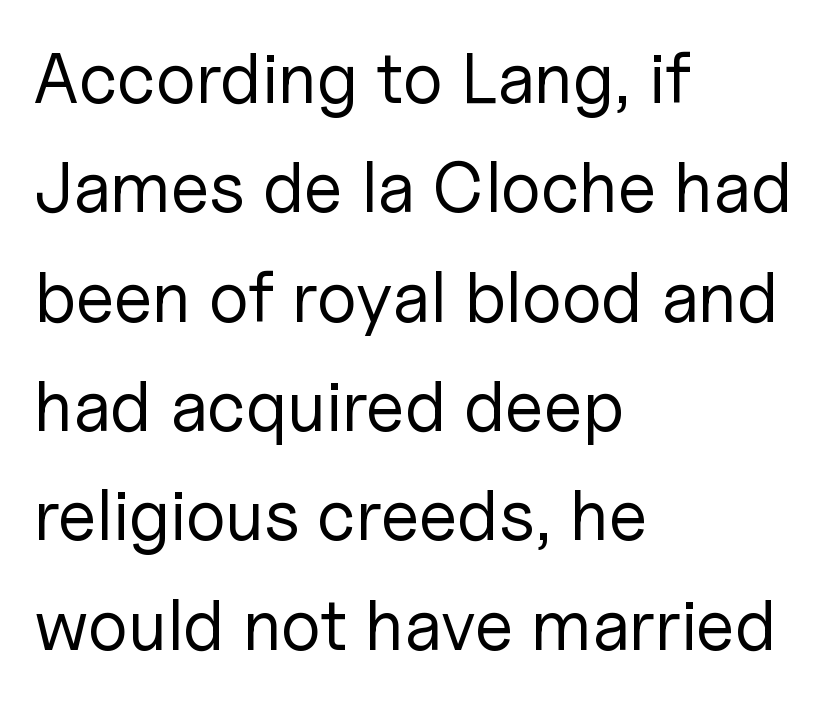
The image shows 71 px regular-weight sans-serif type, upright; set left-aligned, normal line spacing (1.54x), normal letter spacing, not underlined; low stroke contrast and a medium x-height.
